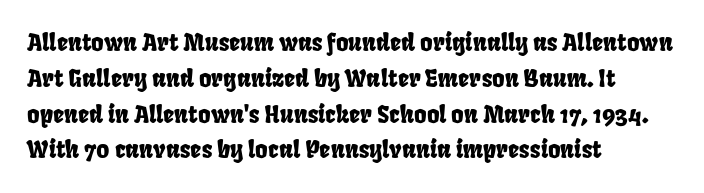
The image shows 24 px text type; set left-aligned, normal line spacing (1.49x), normal letter spacing, not underlined.
